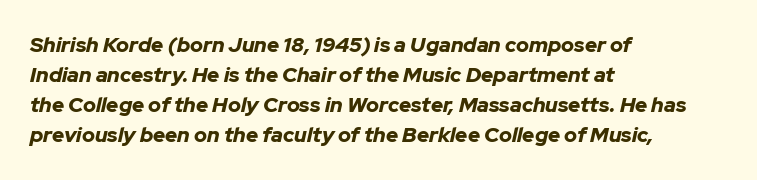
The image shows 21 px bold type, italic (leaning right); set left-aligned, normal line spacing (1.43x), normal letter spacing, not underlined.
